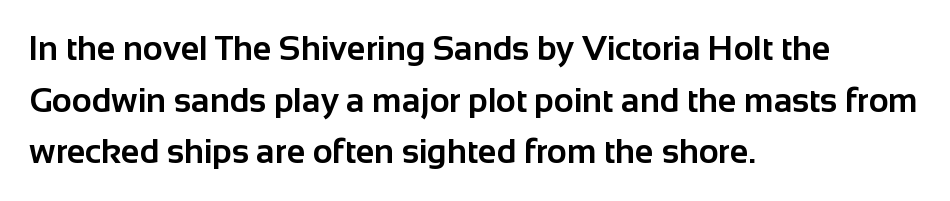
Q: Is the text bold? A: Yes.
Q: Is the text italic (slanted)? A: No, it is upright.
Q: Is the typeface a serif or a sans-serif typeface? A: Sans-serif.
Q: Is the text underlined? A: No.
Q: How is the paragraph aligned? A: Left-aligned.
Q: Is the spacing between letters normal or unusually wide? A: Normal.
Q: Is the spacing between lines tight, normal or loose? A: Normal.
Q: Width (condensed, normal, or wide)? A: Normal.
Q: Stroke contrast? A: Low.
Q: x-height? A: Medium.
Q: Monospaced? A: No.
